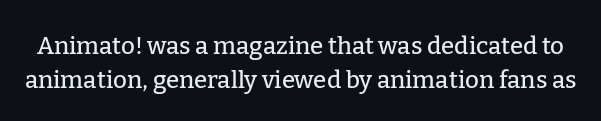
Q: Is the text italic (slanted)? A: No, it is upright.
Q: Is the text underlined? A: No.
Q: Is the spacing between letters normal or unusually wide? A: Normal.
Q: Is the spacing between lines tight, normal or loose? A: Normal.
